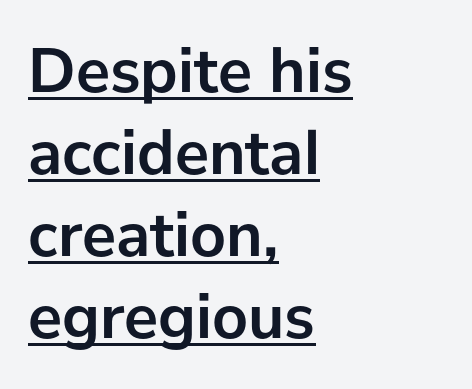
The image shows 64 px semibold sans-serif type, upright; set left-aligned, normal line spacing (1.28x), normal letter spacing, underlined; low stroke contrast and a medium x-height.
